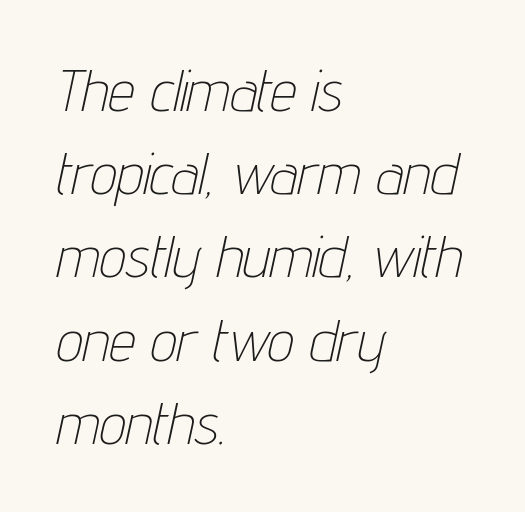
The font is comparable to plain body text, perhaps lighter. Italic? Definitely — the glyphs are oblique. The line texture is even and compact thanks to regular tracking. Anything drawn beneath the words? Only blank space. The rows are spaced the way most documents space them.
